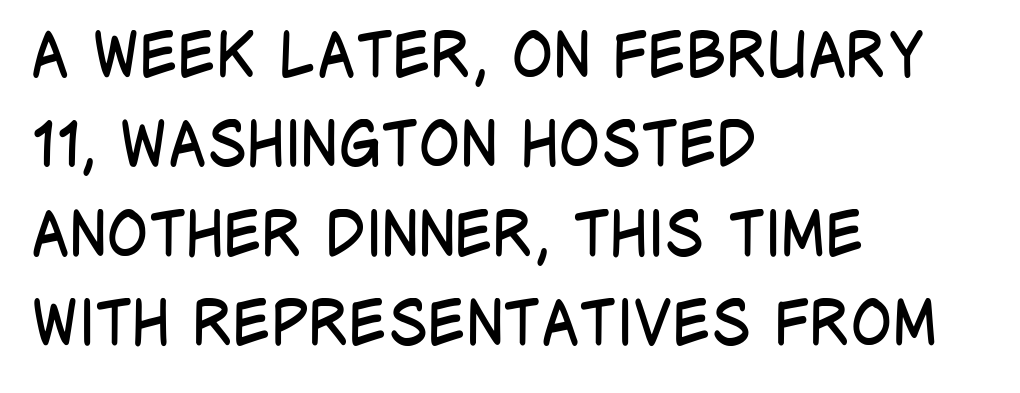
Q: Is the text bold? A: No.
Q: Is the text italic (slanted)? A: No, it is upright.
Q: Is the typeface a serif or a sans-serif typeface? A: Sans-serif.
Q: Is the text underlined? A: No.
Q: How is the paragraph aligned? A: Left-aligned.
Q: Is the spacing between letters normal or unusually wide? A: Normal.
Q: Is the spacing between lines tight, normal or loose? A: Normal.
Q: Width (condensed, normal, or wide)? A: Condensed.
Q: Stroke contrast? A: Low.
Q: x-height? A: Large.
Q: Monospaced? A: No.
